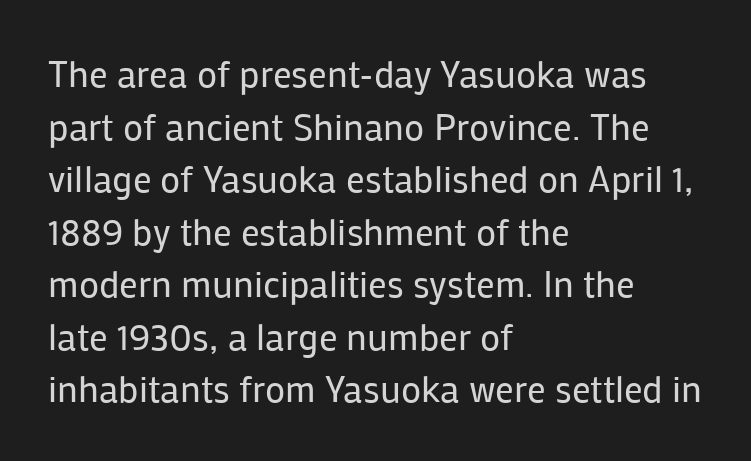
Q: Is the text bold? A: No.
Q: Is the text italic (slanted)? A: No, it is upright.
Q: Is the typeface a serif or a sans-serif typeface? A: Sans-serif.
Q: Is the text underlined? A: No.
Q: How is the paragraph aligned? A: Left-aligned.
Q: Is the spacing between letters normal or unusually wide? A: Normal.
Q: Is the spacing between lines tight, normal or loose? A: Normal.
Q: Width (condensed, normal, or wide)? A: Normal.
Q: Stroke contrast? A: Low.
Q: x-height? A: Medium.
Q: Monospaced? A: No.
